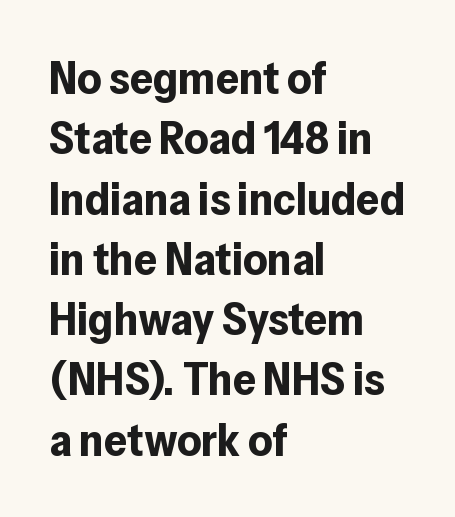
{"serif": "no", "italic": "no", "bold": "yes", "weight": "bold", "width": "normal", "stroke_contrast": "low", "x_height": "medium", "monospaced": "no", "underline": "no", "align": "left", "line_spacing": "normal", "line_spacing_ratio": 1.31, "letter_spacing": "normal", "letter_spacing_em": 0.0, "glyph_px": 46}
